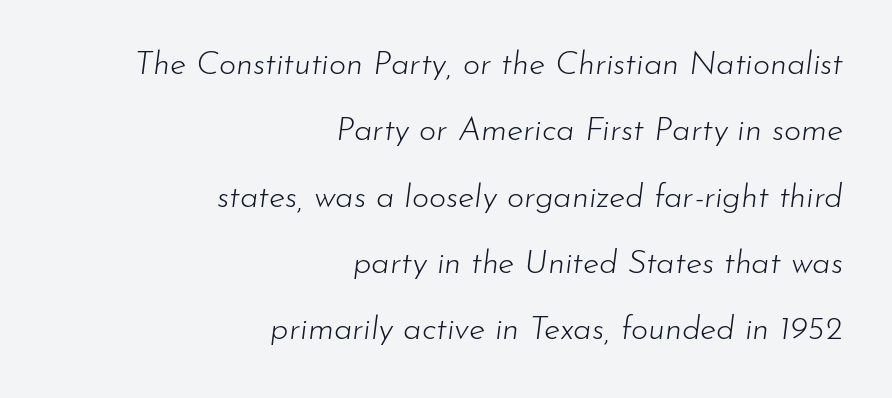
The image shows 33 px light type, italic (leaning right); set right-aligned, loose line spacing (2.01x), normal letter spacing, not underlined; low stroke contrast and a small x-height.
